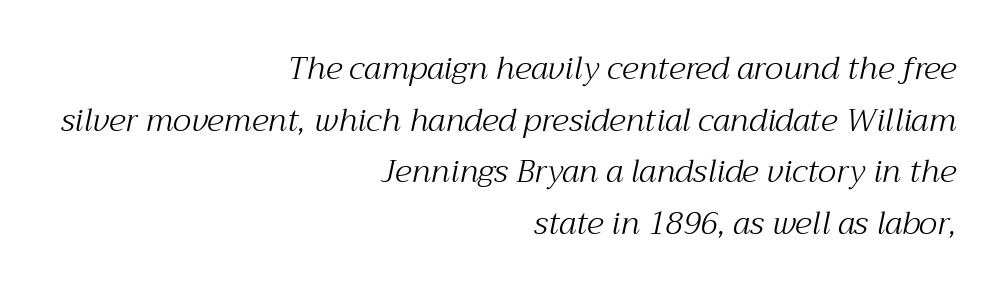
Q: Is the text bold? A: No.
Q: Is the text italic (slanted)? A: Yes, it leans right by about 12 degrees.
Q: Is the typeface a serif or a sans-serif typeface? A: Serif.
Q: Is the text underlined? A: No.
Q: How is the paragraph aligned? A: Right-aligned.
Q: Is the spacing between letters normal or unusually wide? A: Normal.
Q: Is the spacing between lines tight, normal or loose? A: Normal.
Q: Width (condensed, normal, or wide)? A: Normal.
Q: Stroke contrast? A: Medium.
Q: x-height? A: Medium.
Q: Monospaced? A: No.
